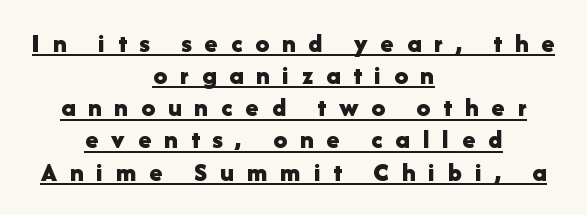
The rag falls on both sides of this text block equally. A typesetter would call this heavily tracked-out type. This is heavy type, rendered in bold. The sample's only ornament is a line tracing under the words. Unlike italic type, these characters show no tilt at all.
